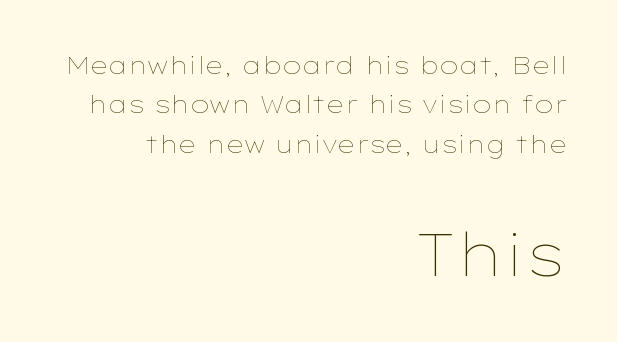
The image shows 60 px thin, wide type, upright; set right-aligned, normal line spacing (1.64x), normal letter spacing, not underlined; the second (bottom) block is 2.5x larger; low stroke contrast and a medium x-height.
